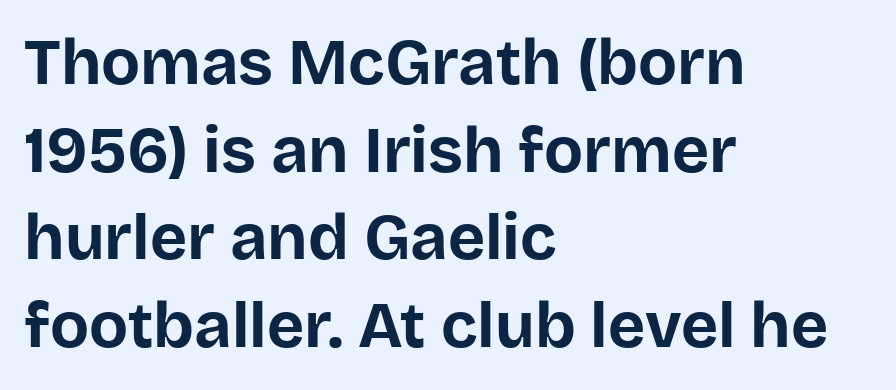
Q: Is the text bold? A: Yes.
Q: Is the text italic (slanted)? A: No, it is upright.
Q: Is the typeface a serif or a sans-serif typeface? A: Sans-serif.
Q: Is the text underlined? A: No.
Q: How is the paragraph aligned? A: Left-aligned.
Q: Is the spacing between letters normal or unusually wide? A: Normal.
Q: Is the spacing between lines tight, normal or loose? A: Normal.
Q: Width (condensed, normal, or wide)? A: Normal.
Q: Stroke contrast? A: Low.
Q: x-height? A: Large.
Q: Monospaced? A: No.
